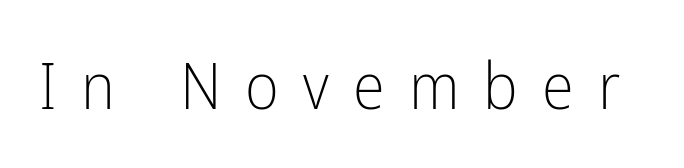
Q: Is the text bold? A: No.
Q: Is the text italic (slanted)? A: No, it is upright.
Q: Is the typeface a serif or a sans-serif typeface? A: Sans-serif.
Q: Is the text underlined? A: No.
Q: Is the spacing between letters normal or unusually wide? A: Unusually wide.
Q: Width (condensed, normal, or wide)? A: Condensed.
Q: Stroke contrast? A: Low.
Q: x-height? A: Medium.
Q: Monospaced? A: No.
